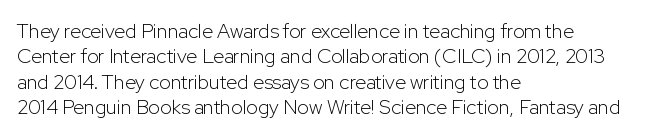
The rows are spaced the way most documents space them. Weight: in the light-to-regular range. Each word holds together tightly as a unit, with standard inter-letter gaps. Nobody drew a line under any word here.
